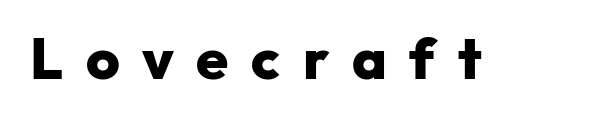
Q: Is the text bold? A: Yes.
Q: Is the text italic (slanted)? A: No, it is upright.
Q: Is the typeface a serif or a sans-serif typeface? A: Sans-serif.
Q: Is the text underlined? A: No.
Q: Is the spacing between letters normal or unusually wide? A: Unusually wide.
Q: Width (condensed, normal, or wide)? A: Normal.
Q: Stroke contrast? A: Low.
Q: x-height? A: Medium.
Q: Monospaced? A: No.
